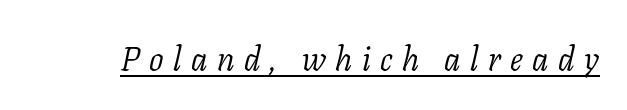
The typesetter has applied underlining to the passage shown. The passage shown leans; its letterforms are oblique. This rendering widens character spacing well past its baseline value. A serif font was chosen for this passage.
